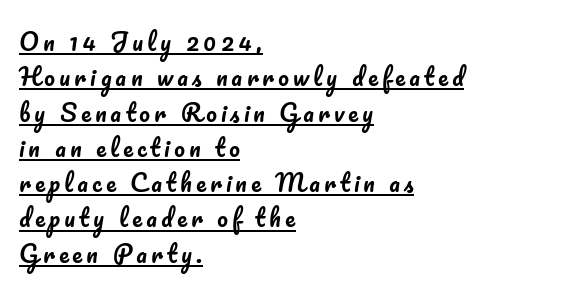
The image shows 24 px text type; set left-aligned, normal line spacing (1.47x), underlined.
